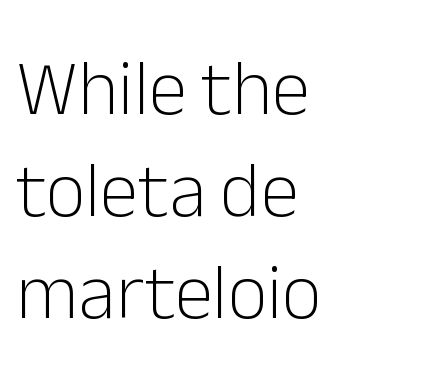
Q: Is the text bold? A: No.
Q: Is the text italic (slanted)? A: No, it is upright.
Q: Is the typeface a serif or a sans-serif typeface? A: Sans-serif.
Q: Is the text underlined? A: No.
Q: How is the paragraph aligned? A: Left-aligned.
Q: Is the spacing between letters normal or unusually wide? A: Normal.
Q: Is the spacing between lines tight, normal or loose? A: Normal.
Q: Width (condensed, normal, or wide)? A: Normal.
Q: Stroke contrast? A: Low.
Q: x-height? A: Medium.
Q: Monospaced? A: No.
